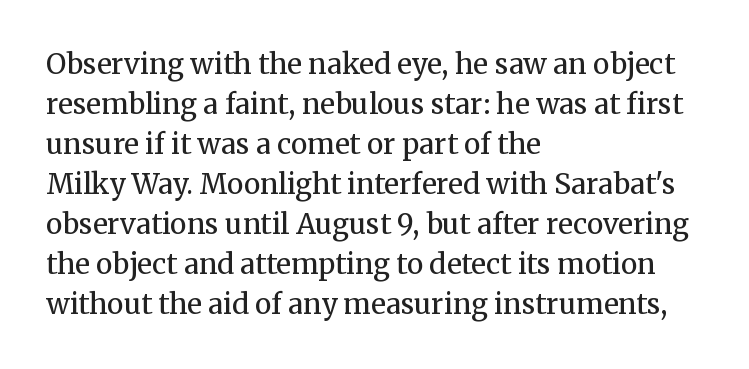
The image shows 28 px regular-weight serif type, upright; set left-aligned, normal line spacing (1.43x), normal letter spacing, not underlined; medium stroke contrast and a medium x-height.
